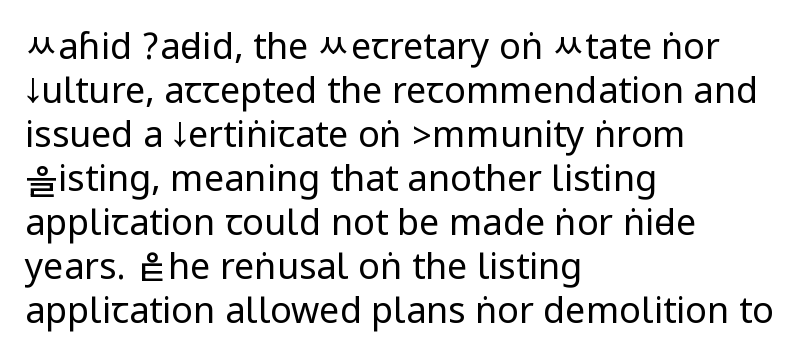
Typeset ragged right — the left edge is the straight one. It's the straight-up-and-down kind of type. Look at the tracking — it's just the regular setting, nothing added. Note: no serifs on the glyphs. The zone under the glyphs is completely vacant.
